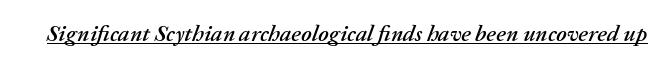
{"italic": "yes", "lean": "right", "slant_degrees": 20, "underline": "yes", "letter_spacing": "normal", "letter_spacing_em": 0.0, "glyph_px": 23}
